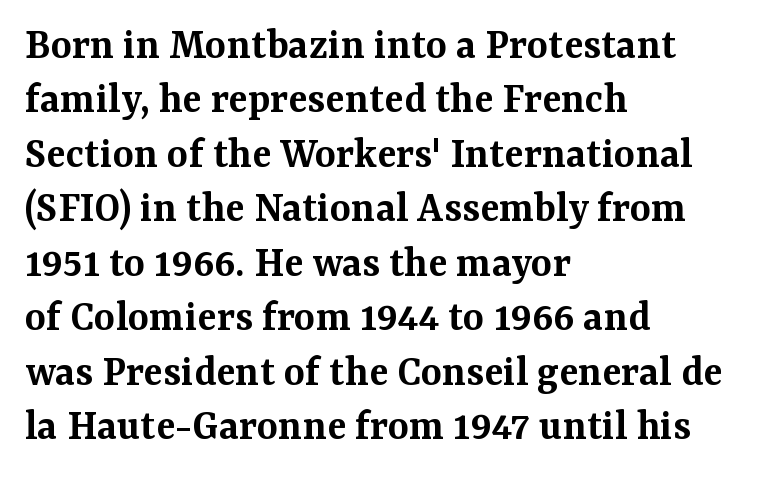
Q: Is the text bold? A: Semi-bold.
Q: Is the text italic (slanted)? A: No, it is upright.
Q: Is the typeface a serif or a sans-serif typeface? A: Serif.
Q: Is the text underlined? A: No.
Q: How is the paragraph aligned? A: Left-aligned.
Q: Is the spacing between letters normal or unusually wide? A: Normal.
Q: Width (condensed, normal, or wide)? A: Normal.
Q: Stroke contrast? A: Medium.
Q: x-height? A: Medium.
Q: Monospaced? A: No.
